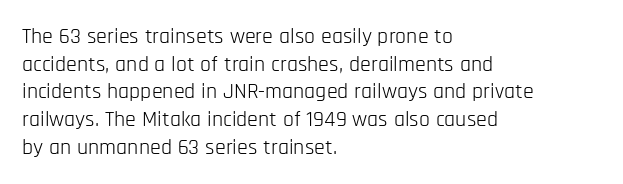
The image shows 22 px text type, upright; set left-aligned, normal line spacing (1.26x), normal letter spacing, not underlined.
